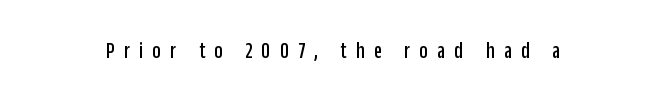
{"italic": "no", "underline": "no", "letter_spacing": "wide", "letter_spacing_em": 0.41, "glyph_px": 23}
